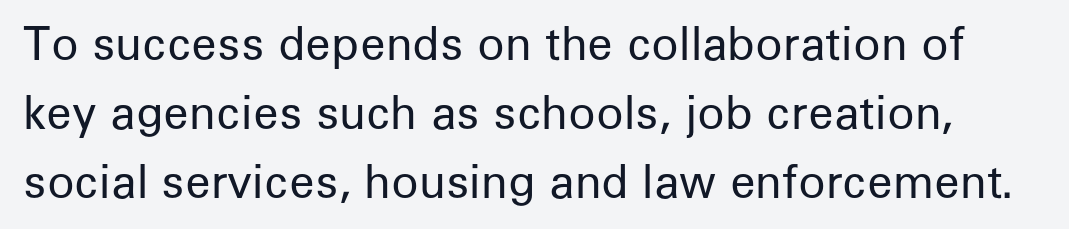
Bold? No — there's no thickening of the strokes. This rendering employs a face without finishing strokes, i.e., a sans-serif. Descenders are the only things crossing below the line. The lettering holds an erect, upright posture throughout.
